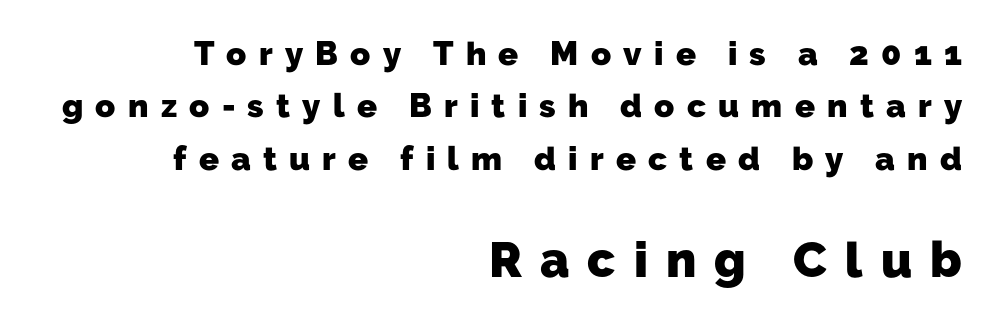
The area under the type is left untouched. These two chunks differ in scale, with the bottom chunk taking the larger measure. Inter-character spacing is expanded well beyond the font's built-in metrics. Line endings align vertically; line beginnings do not. Think of a printed novel: that variable character pitch is what you see here. Typographic density is high because the face is bold.
